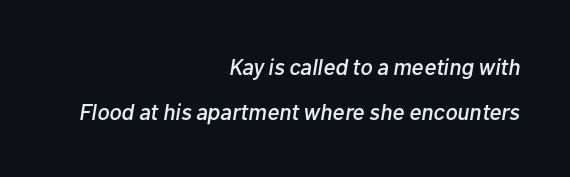
The setting favours the right margin, as signatures and pull-quotes sometimes do. Notice how the stems are inclined rather than vertical — that's the hallmark of italics. No extra tracking has been applied to these lines. The block of text is sparse from top to bottom, with ample space between rows. Rule under the text: the space is simply empty.
